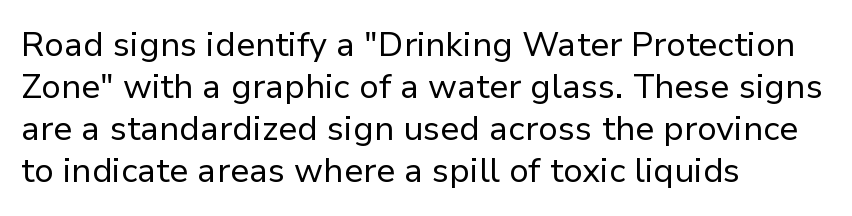
The image shows 34 px regular-weight sans-serif type, upright; set left-aligned, line spacing 1.24x, normal letter spacing, not underlined; low stroke contrast and a medium x-height.
